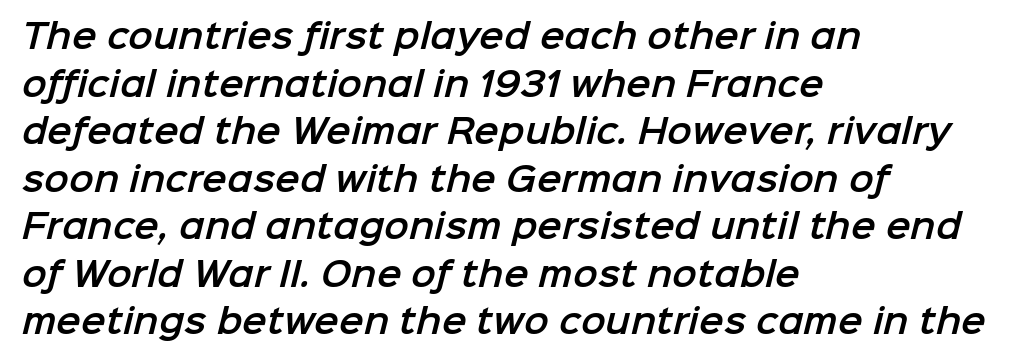
Serifs: no, the terminals of the letterforms are clean. How would I describe the line gaps? Plain and ordinary. Note the varied advance widths — an 'i' is clearly narrower than an 'm'. Inter-character spacing is left at the font's built-in metrics. These lines are set flush left with a ragged right edge.
